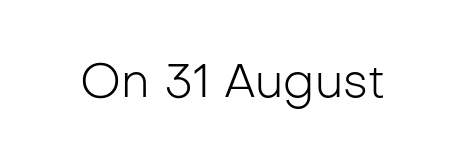
Classification — sans serif. These lines keep a tight, regular rhythm from letter to letter. Note the varied advance widths — an 'i' is clearly narrower than an 'm'. Nope, not italic — everything's standing straight.
